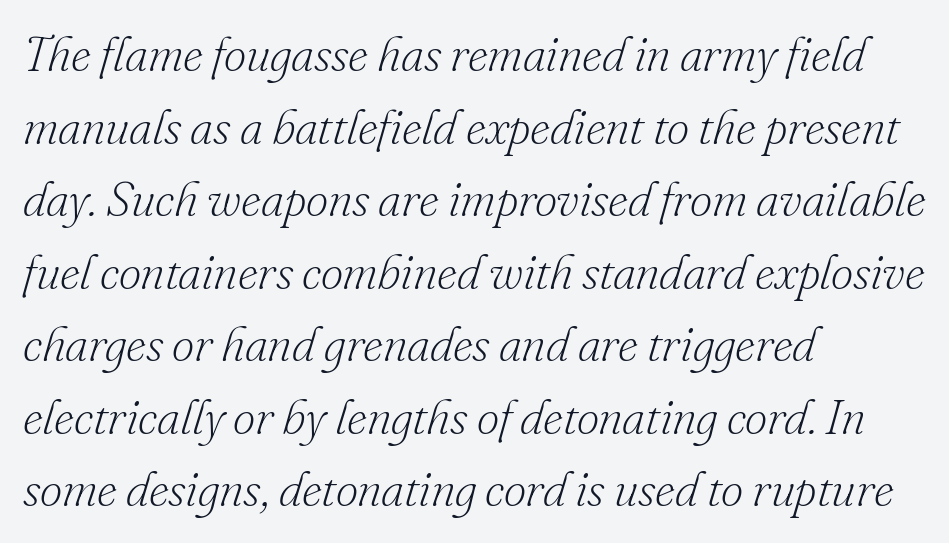
Q: Is the text bold? A: No.
Q: Is the text italic (slanted)? A: Yes, it leans right by about 16 degrees.
Q: Is the typeface a serif or a sans-serif typeface? A: Serif.
Q: Is the text underlined? A: No.
Q: How is the paragraph aligned? A: Left-aligned.
Q: Is the spacing between letters normal or unusually wide? A: Normal.
Q: Is the spacing between lines tight, normal or loose? A: Normal.
Q: Width (condensed, normal, or wide)? A: Normal.
Q: Stroke contrast? A: Low.
Q: x-height? A: Small.
Q: Monospaced? A: No.
